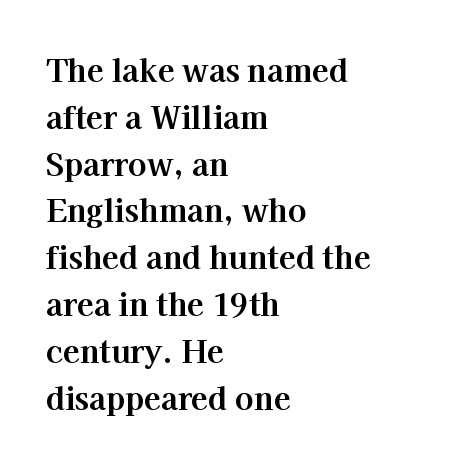
The rendering uses a bold face; every stroke is thick and dark. Stroke terminals: seriffed. Do the characters align in a grid? No, the font is proportional. Left-aligned paragraph, ragged on the right. Does extra space separate the letters? No, they use regular spacing.
